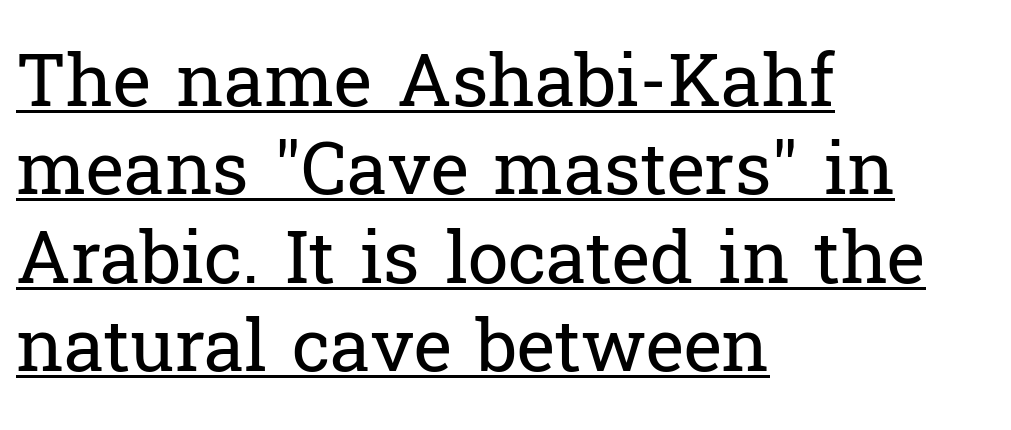
Q: Is the text bold? A: No.
Q: Is the text italic (slanted)? A: No, it is upright.
Q: Is the typeface a serif or a sans-serif typeface? A: Serif.
Q: Is the text underlined? A: Yes.
Q: How is the paragraph aligned? A: Left-aligned.
Q: Is the spacing between letters normal or unusually wide? A: Normal.
Q: Width (condensed, normal, or wide)? A: Normal.
Q: Stroke contrast? A: Low.
Q: x-height? A: Medium.
Q: Monospaced? A: No.
